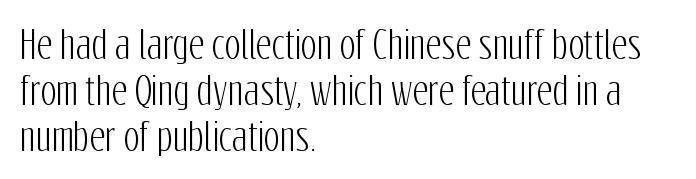
The image shows 38 px condensed sans-serif type, upright; set left-aligned, line spacing 1.21x, normal letter spacing, not underlined; low stroke contrast and a medium x-height.
